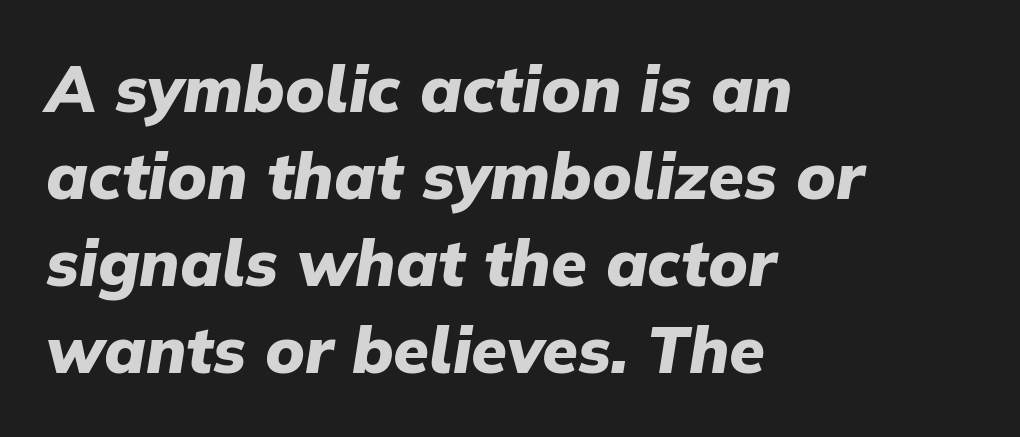
Q: Is the text bold? A: Yes.
Q: Is the text italic (slanted)? A: Yes, it leans right by about 9 degrees.
Q: Is the text underlined? A: No.
Q: How is the paragraph aligned? A: Left-aligned.
Q: Is the spacing between letters normal or unusually wide? A: Normal.
Q: Is the spacing between lines tight, normal or loose? A: Normal.
Q: Width (condensed, normal, or wide)? A: Normal.
Q: Stroke contrast? A: Low.
Q: x-height? A: Medium.
Q: Monospaced? A: No.
